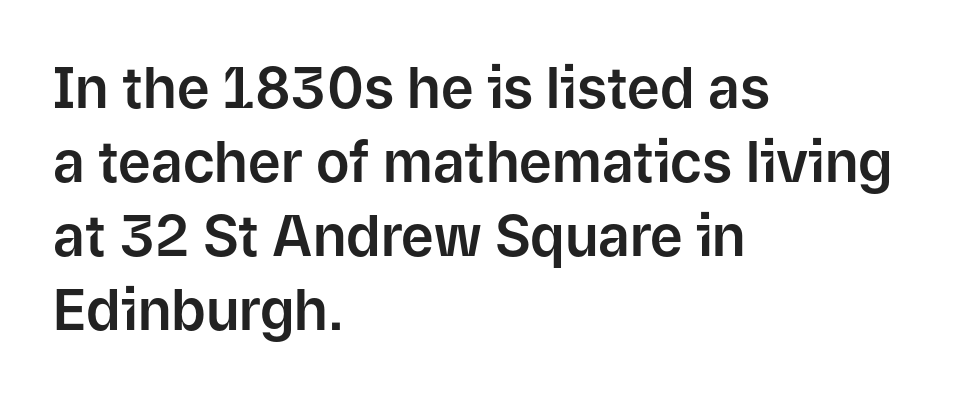
The image shows 56 px sans-serif type, upright; set left-aligned, normal line spacing (1.32x), normal letter spacing, not underlined; low stroke contrast and a medium x-height.
